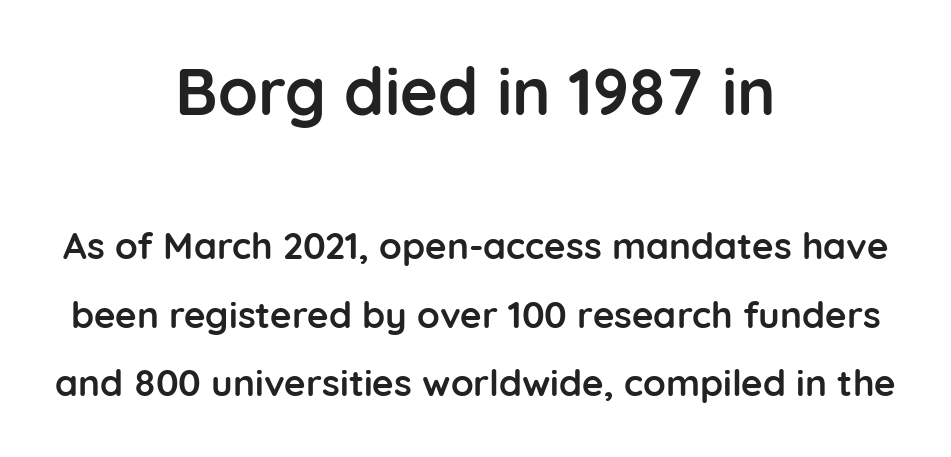
The typography opts for an upright posture over an oblique one. Check the space under the baseline: it is left empty. The characters look thick and weighty, a clear bold. The characters display no serif detailing; their extremities are plain. Of the two passages, the one on top uses the larger point size.
